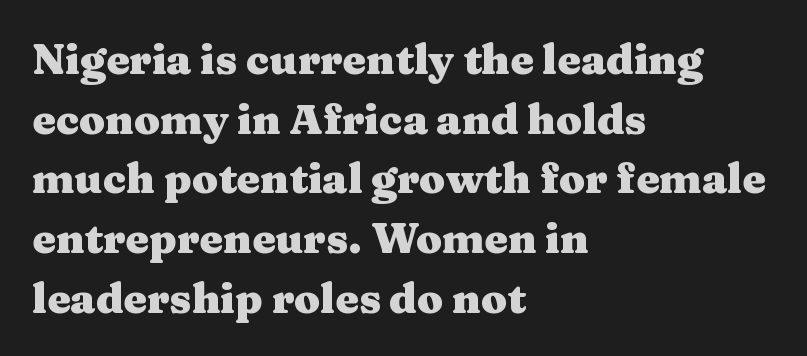
Look at the bottom of the vertical strokes: they flare into serifs here. Words float on clear page, feet unadorned. Typographic density is high because the face is bold. Here the designer chose a conventional face with non-uniform glyph widths. A typesetter would call this zero additional tracking. When letters stand straight like this, we call the style roman or upright.
